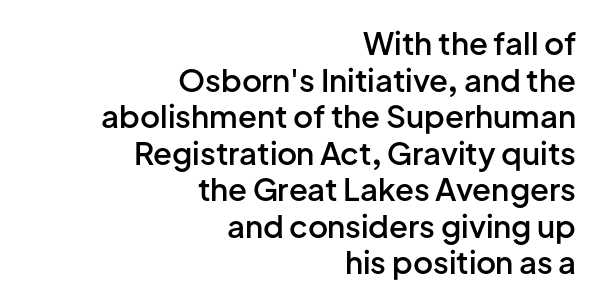
The image shows 31 px semibold sans-serif type, upright; set right-aligned, line spacing 1.18x, normal letter spacing, not underlined; low stroke contrast and a medium x-height.
